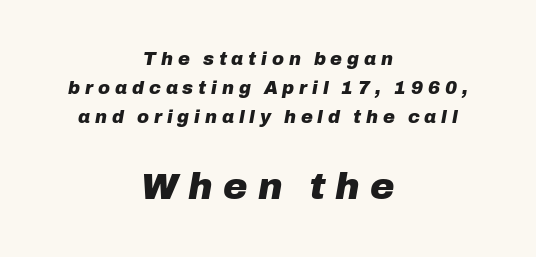
The image shows 37 px heavy type, italic (leaning right); set centered, normal line spacing (1.62x), unusually wide letter spacing (+0.27 em), not underlined; the second (bottom) block is 2.06x larger; low stroke contrast and a medium x-height.
